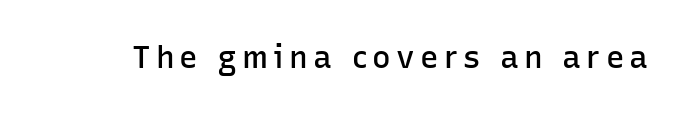
The image shows 31 px semibold sans-serif type, upright; set not underlined; low stroke contrast and a medium x-height.
